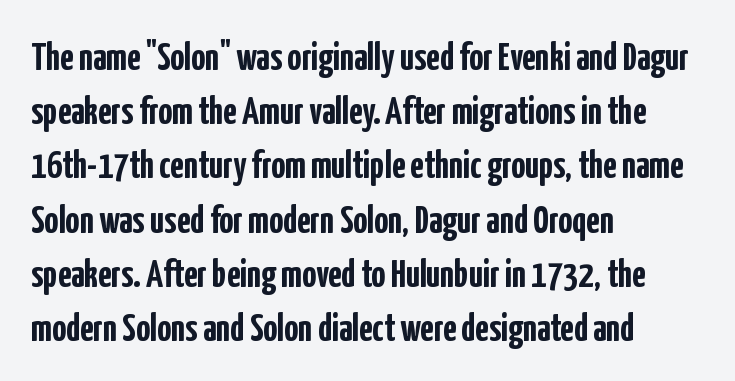
{"serif": "no", "italic": "no", "bold": "yes", "weight": "semibold", "width": "condensed", "stroke_contrast": "low", "x_height": "medium", "monospaced": "no", "underline": "no", "align": "left", "line_spacing": "normal", "line_spacing_ratio": 1.39, "letter_spacing": "normal", "letter_spacing_em": 0.0, "glyph_px": 39}
